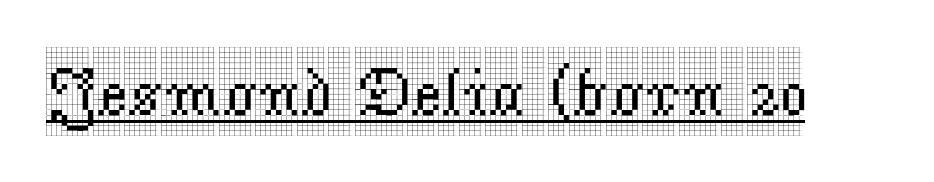
Q: Is the text italic (slanted)? A: No, it is upright.
Q: Is the typeface a serif or a sans-serif typeface? A: Serif.
Q: Is the text underlined? A: Yes.
Q: Is the spacing between letters normal or unusually wide? A: Normal.
Q: Width (condensed, normal, or wide)? A: Condensed.
Q: x-height? A: Large.
Q: Monospaced? A: No.
